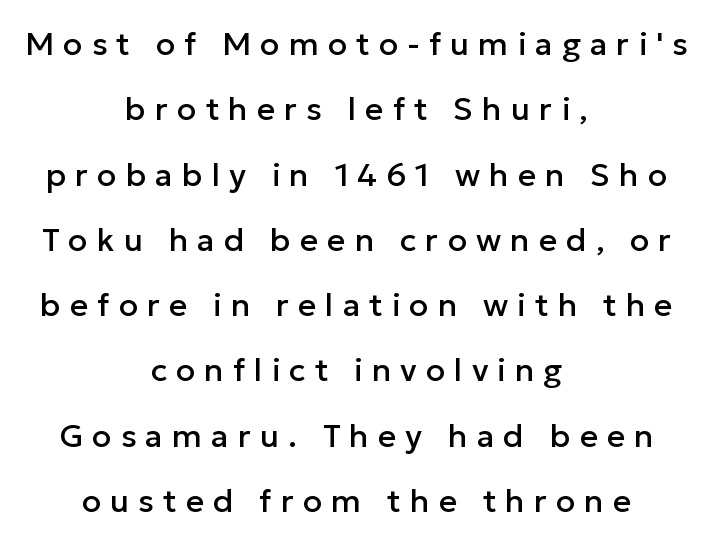
{"serif": "no", "italic": "no", "width": "normal", "stroke_contrast": "low", "x_height": "medium", "monospaced": "no", "underline": "no", "align": "center", "line_spacing": "loose", "line_spacing_ratio": 2.04, "letter_spacing": "wide", "letter_spacing_em": 0.28, "glyph_px": 32}
